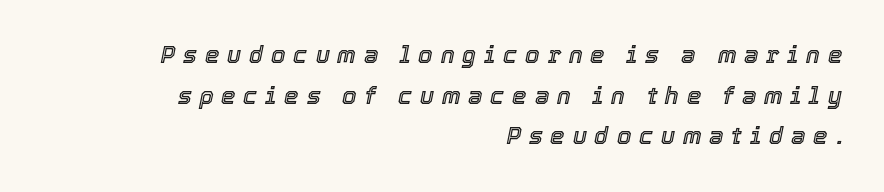
Q: Is the text italic (slanted)? A: Yes, it leans right by about 12 degrees.
Q: Is the text underlined? A: No.
Q: How is the paragraph aligned? A: Right-aligned.
Q: Is the spacing between letters normal or unusually wide? A: Unusually wide.
